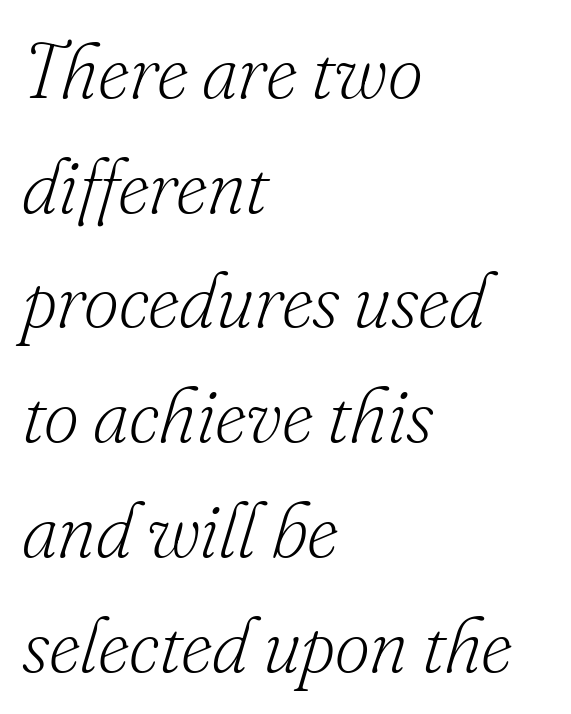
The image shows 77 px light serif type, italic (leaning right); set left-aligned, normal line spacing (1.49x), normal letter spacing, not underlined; low stroke contrast and a small x-height.
